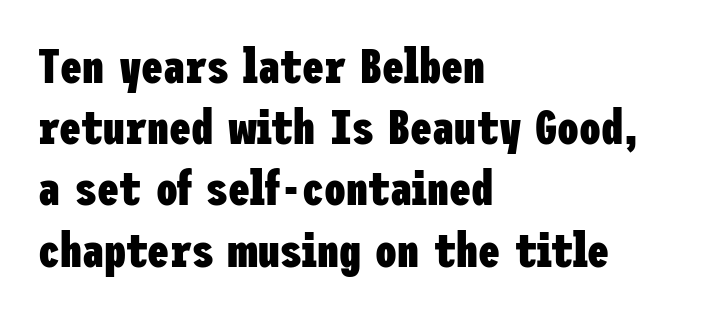
The image shows 49 px heavy, condensed sans-serif type, upright; set left-aligned, normal line spacing (1.25x), normal letter spacing, not underlined; low stroke contrast and a medium x-height.
